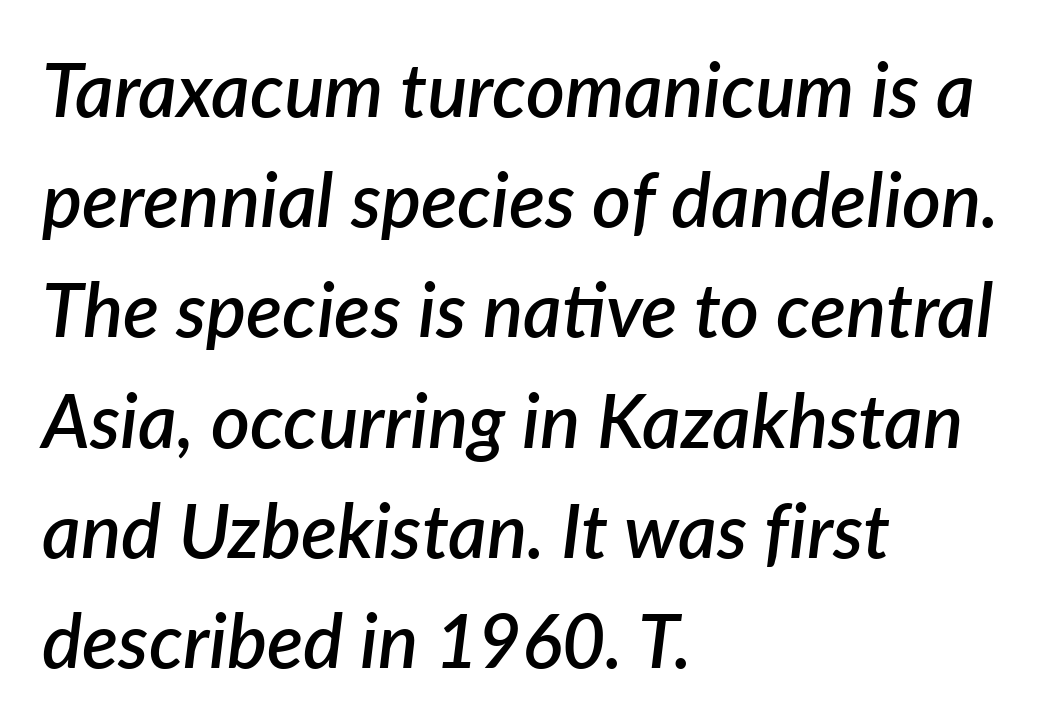
The image shows 75 px semibold type, italic (leaning right); set left-aligned, normal line spacing (1.47x), normal letter spacing, not underlined; low stroke contrast and a medium x-height.
